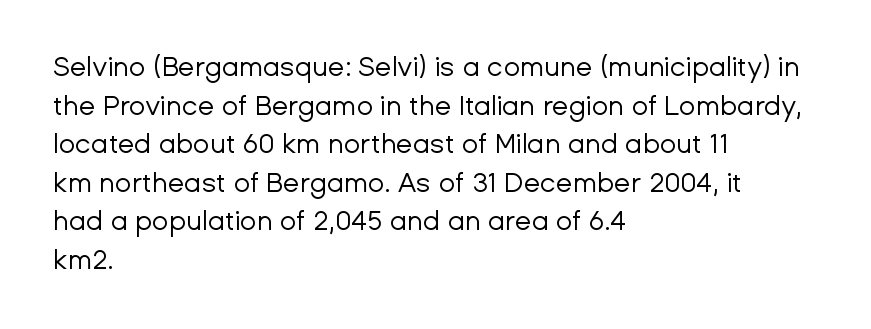
{"italic": "no", "bold": "no", "underline": "no", "align": "left", "line_spacing": "normal", "line_spacing_ratio": 1.43, "letter_spacing": "normal", "letter_spacing_em": 0.0, "glyph_px": 27}
